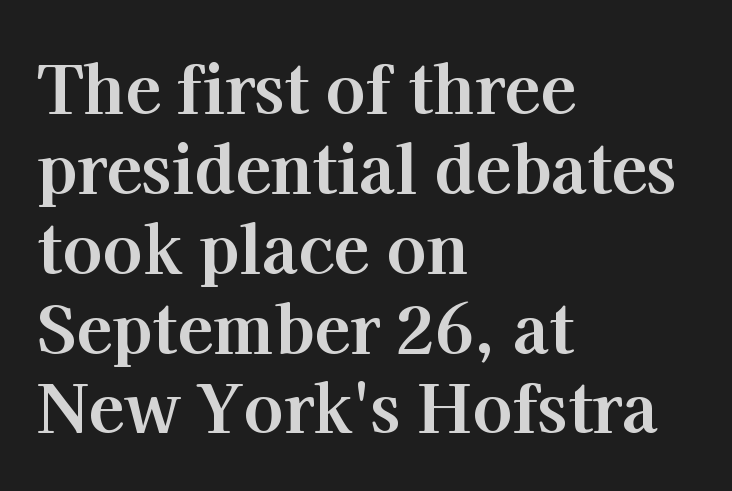
Q: Is the text bold? A: Yes.
Q: Is the text italic (slanted)? A: No, it is upright.
Q: Is the typeface a serif or a sans-serif typeface? A: Serif.
Q: Is the text underlined? A: No.
Q: How is the paragraph aligned? A: Left-aligned.
Q: Is the spacing between letters normal or unusually wide? A: Normal.
Q: Width (condensed, normal, or wide)? A: Normal.
Q: Stroke contrast? A: High.
Q: x-height? A: Medium.
Q: Monospaced? A: No.
